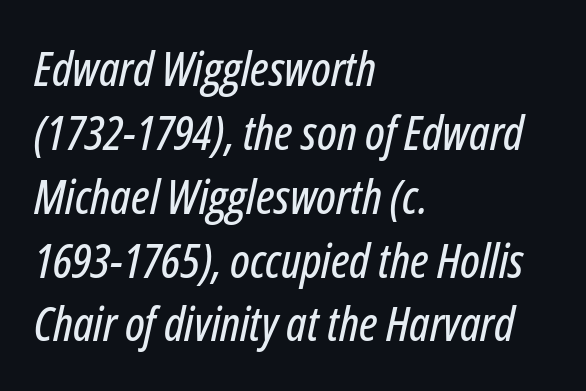
Horizontal alignment here is leftward, the default for most running prose. The line-height multiplier appears to be the usual default. Characters follow at the spacing the type designer built in. The zone under the glyphs is completely vacant. A typesetter would call this proportional, since set widths differ per character. Does the lettering tilt? It does — this is italic.
